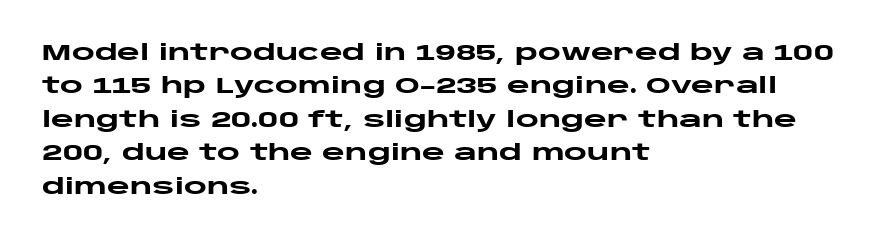
The strip under each line holds only bare page. Between one letter and the next there's only the usual sliver of space. Is there any slant? The stems are plumb. Plenty of ink on the page — the face is bold. Leading matches the norm, producing a regular column.
